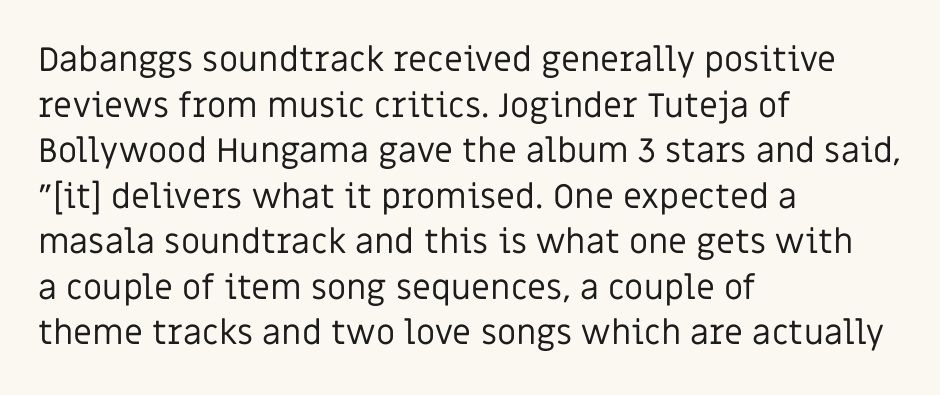
The image shows 34 px regular-weight sans-serif type, upright; set left-aligned, normal line spacing (1.34x), normal letter spacing, not underlined; low stroke contrast and a large x-height.
